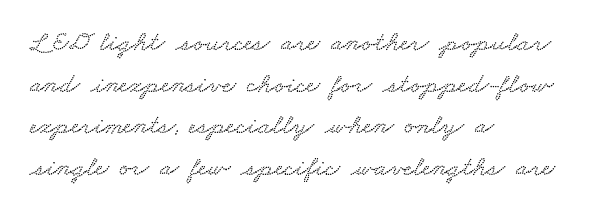
Decoration check: the copy has no underline. Evenly set lines give the paragraph a standard silhouette. Left-aligned paragraph, ragged on the right. Do the characters align in a grid? No, the font is proportional.
